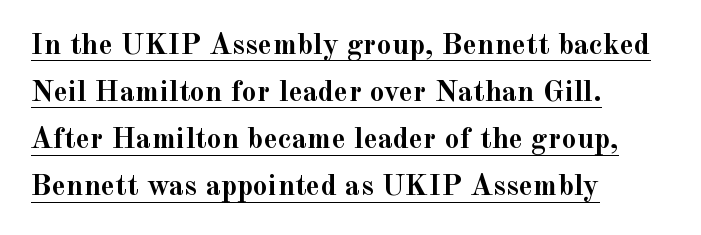
{"serif": "yes", "italic": "no", "bold": "yes", "weight": "semibold", "width": "normal", "x_height": "small", "monospaced": "no", "underline": "yes", "align": "left", "line_spacing": "normal", "line_spacing_ratio": 1.57, "letter_spacing": "normal", "letter_spacing_em": 0.0, "glyph_px": 30}
